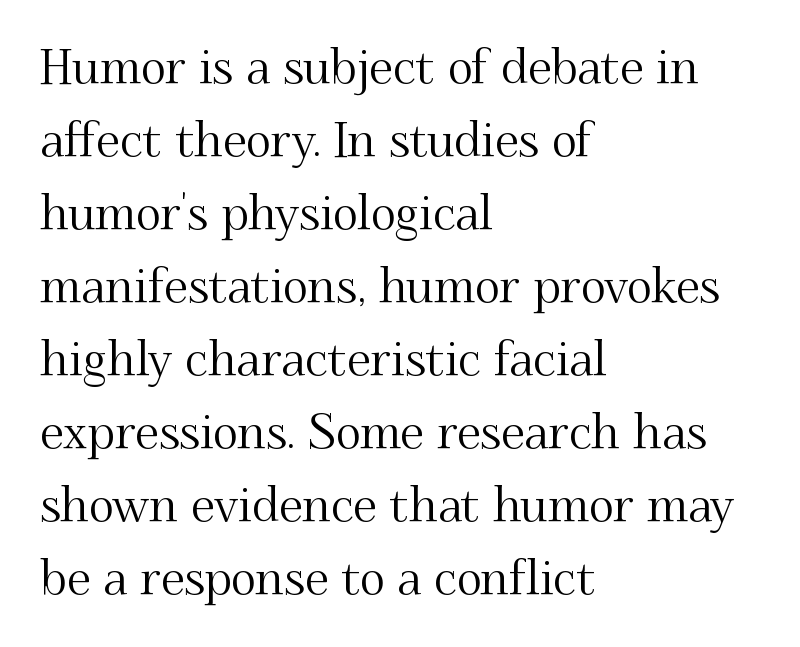
The image shows 48 px serif type, upright; set left-aligned, normal line spacing (1.52x), normal letter spacing, not underlined; medium stroke contrast and a small x-height.
